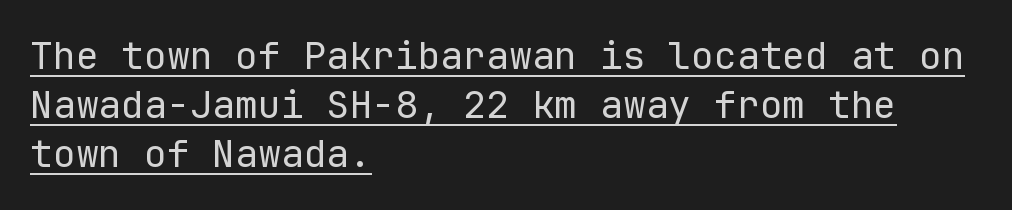
The image shows 38 px regular-weight sans-serif type, upright, monospaced; set left-aligned, normal line spacing (1.29x), normal letter spacing, underlined; low stroke contrast and a medium x-height.
